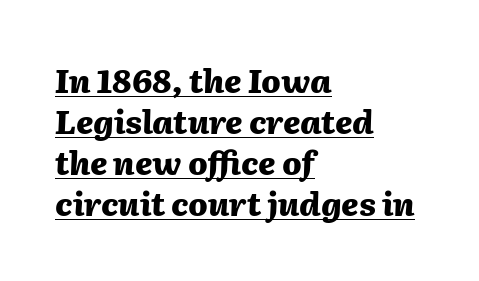
Slanted lettering throughout. Underlining? Definitely there. Successive baselines arrive at the customary interval. This sample has the flowing, uneven cadence of proportional lettering. No extra tracking has been applied to these lines. If you drew a ruler down the left edge, every line would touch it.
